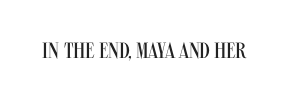
Q: Is the text bold? A: No.
Q: Is the text italic (slanted)? A: No, it is upright.
Q: Is the text underlined? A: No.
Q: Is the spacing between letters normal or unusually wide? A: Normal.
